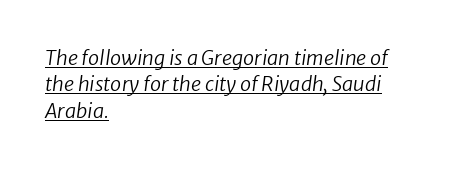
{"bold": "no", "underline": "yes", "align": "left", "line_spacing": "normal", "line_spacing_ratio": 1.32, "letter_spacing": "normal", "letter_spacing_em": 0.0, "glyph_px": 20}
